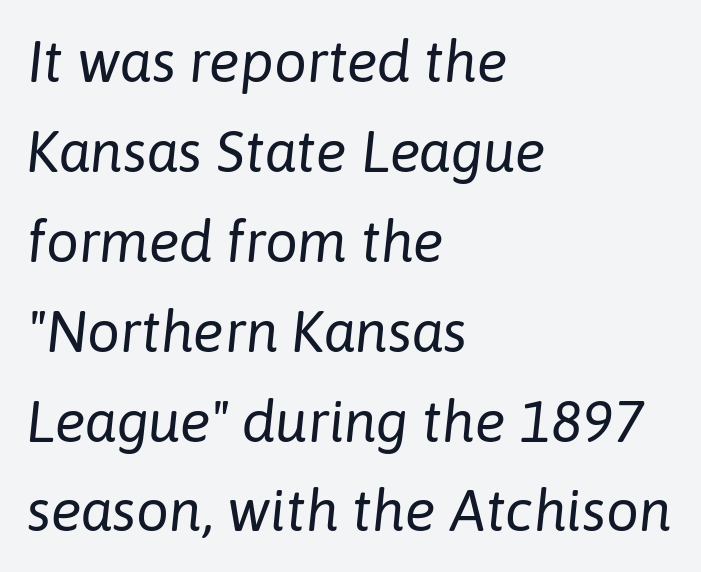
Each line starts at the same left margin while the right side varies. Here the designer chose a conventional face with non-uniform glyph widths. Here the glyphs are tracked normally, forming tight word shapes. The text carries the slant typical of an italic or oblique font.
